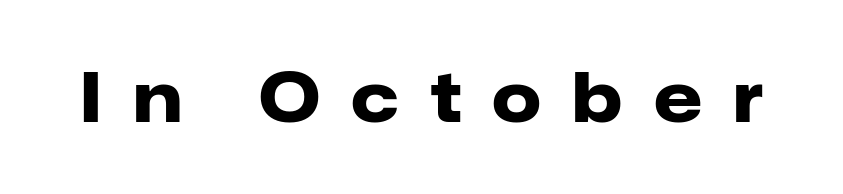
Q: Is the text bold? A: Yes.
Q: Is the text italic (slanted)? A: No, it is upright.
Q: Is the typeface a serif or a sans-serif typeface? A: Sans-serif.
Q: Is the text underlined? A: No.
Q: Is the spacing between letters normal or unusually wide? A: Unusually wide.
Q: Width (condensed, normal, or wide)? A: Normal.
Q: Stroke contrast? A: Low.
Q: x-height? A: Medium.
Q: Monospaced? A: No.
